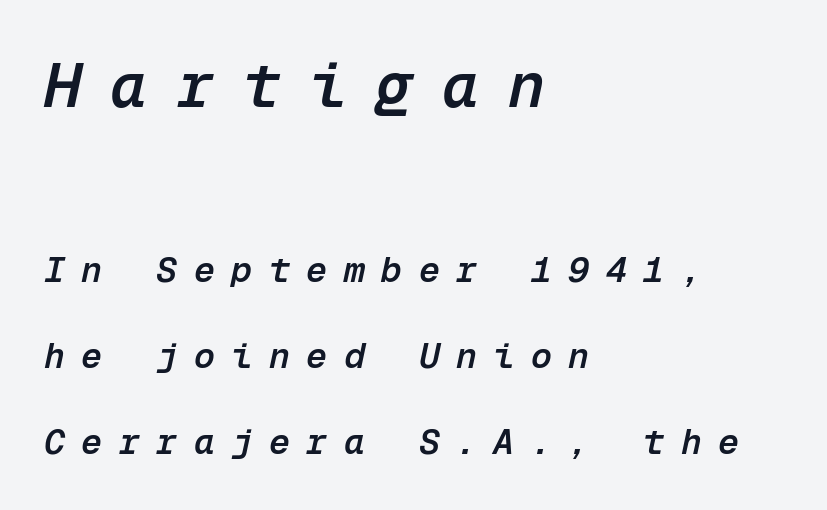
The image shows 62 px semibold type, italic (leaning right), monospaced; set left-aligned, loose line spacing (2.46x), unusually wide letter spacing (+0.47 em), not underlined; the first (top) block is 1.77x larger; low stroke contrast and a medium x-height.
